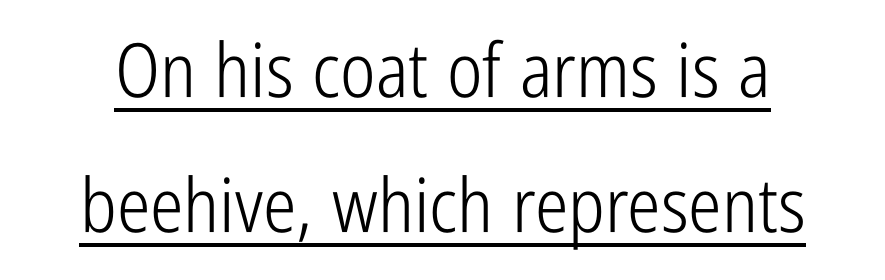
The image shows 75 px light, condensed sans-serif type, upright; set line spacing 1.8x, normal letter spacing, underlined; low stroke contrast and a medium x-height.
